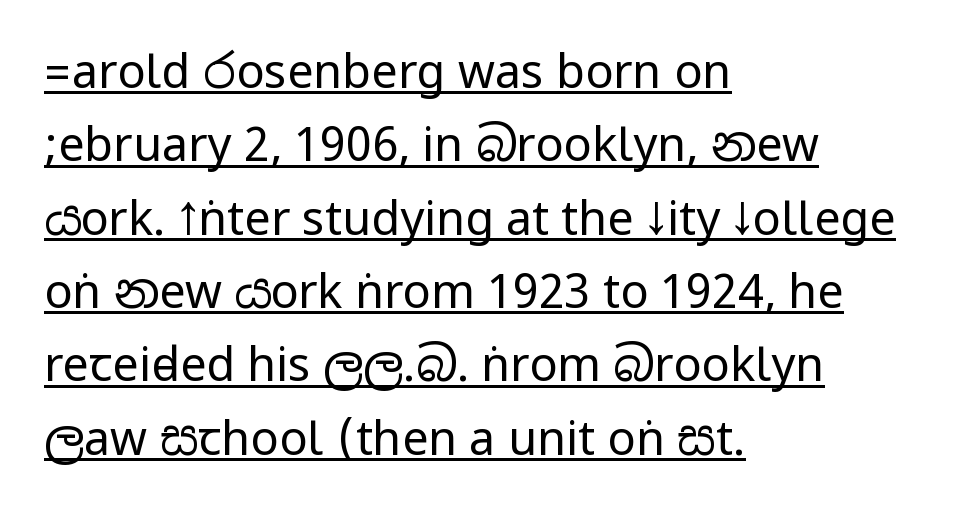
{"serif": "no", "italic": "no", "bold": "no", "weight": "regular", "width": "condensed", "stroke_contrast": "low", "underline": "yes", "align": "left", "line_spacing": "normal", "line_spacing_ratio": 1.56, "letter_spacing": "normal", "letter_spacing_em": 0.0, "glyph_px": 47}
